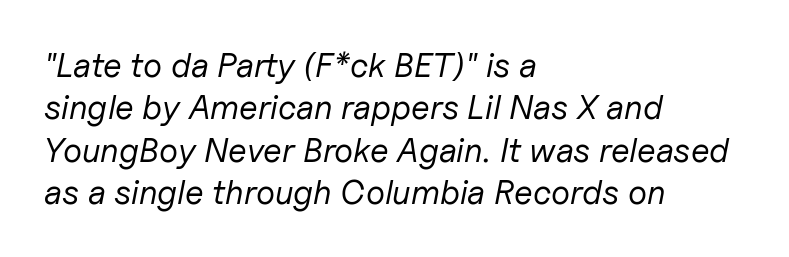
The image shows 34 px regular-weight type, italic (leaning right); set left-aligned, normal line spacing (1.25x), normal letter spacing, not underlined; low stroke contrast and a medium x-height.
